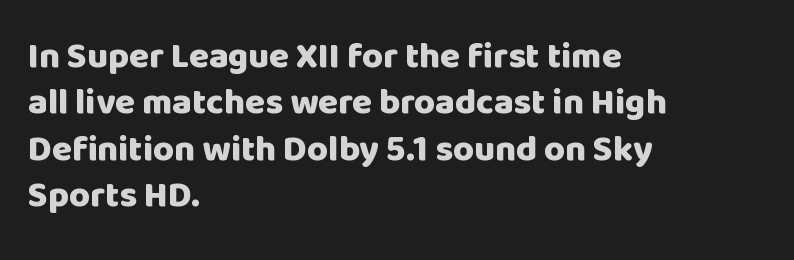
The image shows 36 px heavy sans-serif type, upright; set left-aligned, normal line spacing (1.29x), normal letter spacing, not underlined; low stroke contrast and a large x-height.
